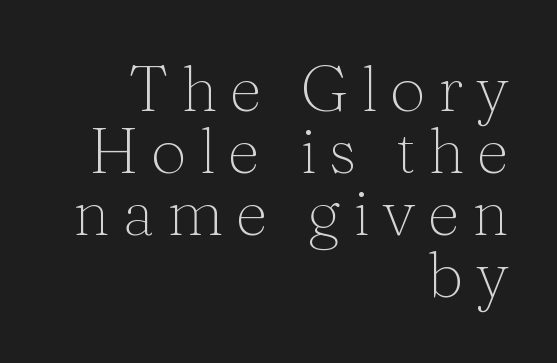
Q: Is the text bold? A: No.
Q: Is the text italic (slanted)? A: No, it is upright.
Q: Is the typeface a serif or a sans-serif typeface? A: Serif.
Q: Is the text underlined? A: No.
Q: How is the paragraph aligned? A: Right-aligned.
Q: Is the spacing between lines tight, normal or loose? A: Tight.
Q: Width (condensed, normal, or wide)? A: Normal.
Q: Stroke contrast? A: Medium.
Q: x-height? A: Medium.
Q: Monospaced? A: No.
